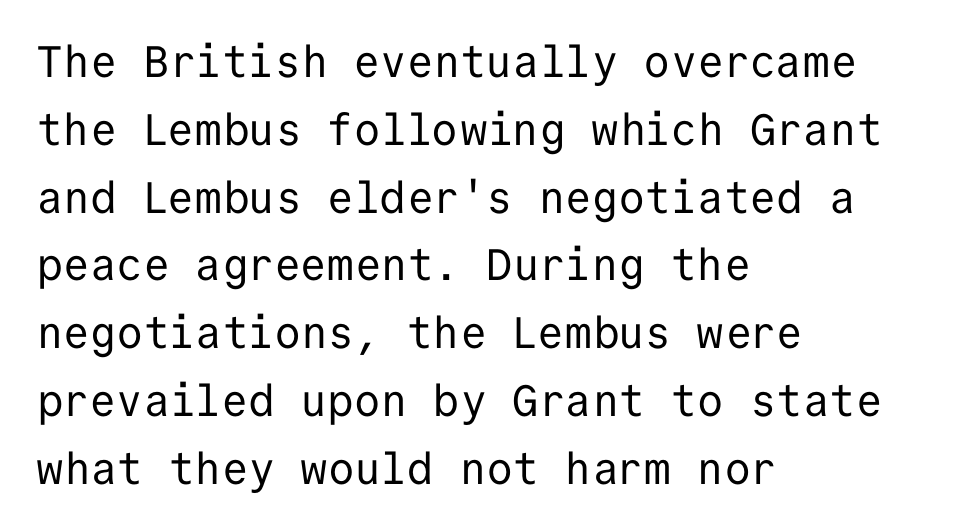
Ink coverage per letter is moderate at most. Anything drawn beneath the words? Only blank space. Nothing unusual about the tracking: characters are spaced as the font intends. This sample keeps an unexceptional amount of space between lines.
